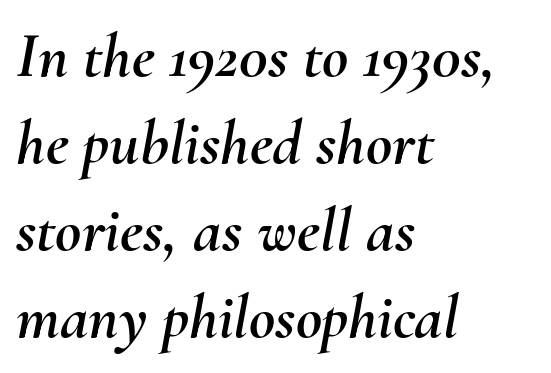
You could call the tracking neutral — neither tight nor loose. The face used here is proportionally spaced, like ordinary book or web type. The rendering anchors every line to the left-hand side. Does the lettering tilt? It does — this is italic. Summary of vertical rhythm: regular, with standard interline spacing. Quick note: underline off.
